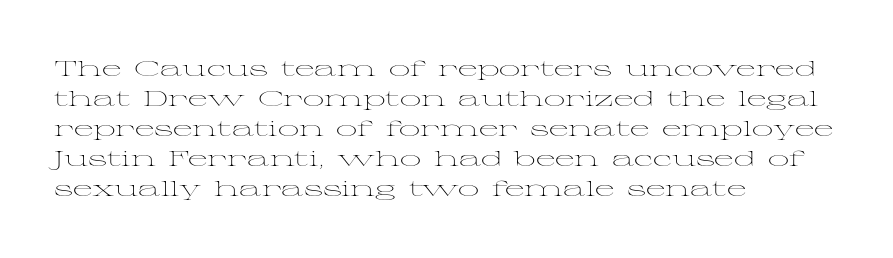
The image shows 21 px text type, upright; set left-aligned, normal line spacing (1.43x), normal letter spacing, not underlined.
